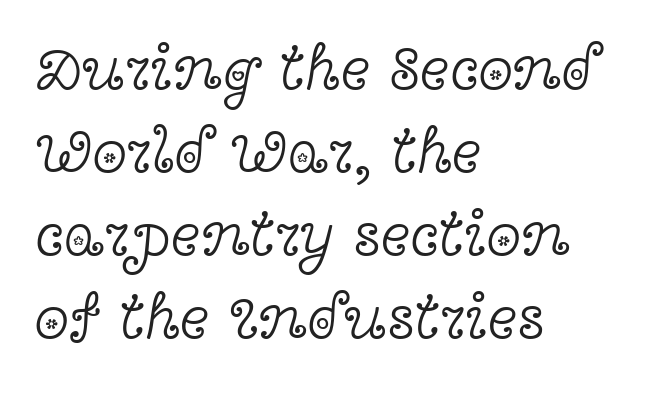
{"serif": "yes", "bold": "no", "weight": "light", "width": "wide", "x_height": "medium", "monospaced": "no", "underline": "no", "align": "left", "line_spacing": "normal", "line_spacing_ratio": 1.32, "letter_spacing": "normal", "letter_spacing_em": 0.0, "glyph_px": 63}
